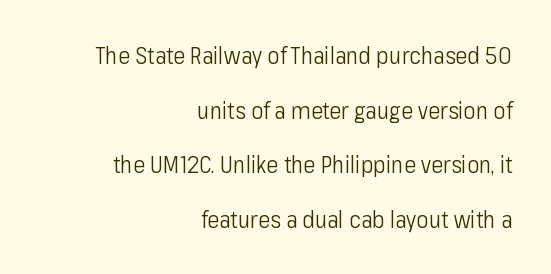
The image shows 23 px text type, upright; set right-aligned, loose line spacing (2.37x), normal letter spacing, not underlined.
